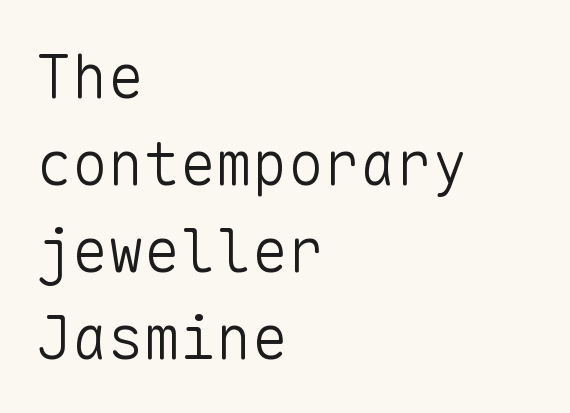
{"serif": "no", "italic": "no", "bold": "no", "weight": "light", "width": "normal", "stroke_contrast": "low", "x_height": "medium", "monospaced": "yes", "underline": "no", "align": "left", "line_spacing": "normal", "line_spacing_ratio": 1.45, "letter_spacing": "normal", "letter_spacing_em": 0.0, "glyph_px": 60}
